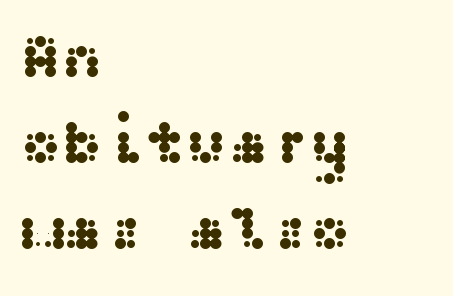
{"serif": "no", "italic": "no", "width": "wide", "stroke_contrast": "medium", "x_height": "medium", "underline": "no", "align": "left", "line_spacing": "normal", "line_spacing_ratio": 1.39, "letter_spacing": "normal", "letter_spacing_em": 0.0, "glyph_px": 62}
